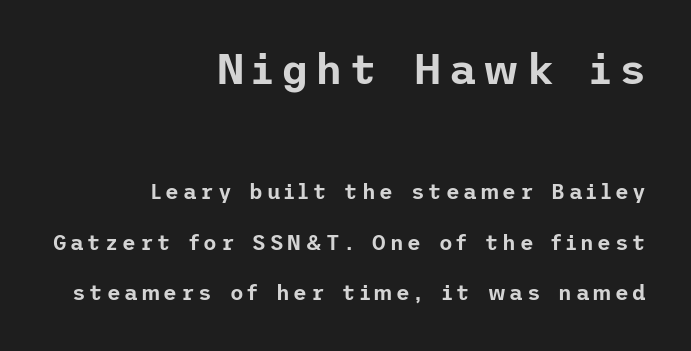
{"serif": "no", "italic": "no", "width": "normal", "stroke_contrast": "low", "x_height": "medium", "underline": "no", "align": "right", "line_spacing": "loose", "line_spacing_ratio": 2.4, "larger_block": "first", "size_ratio": 2.0, "glyph_px": 42}
